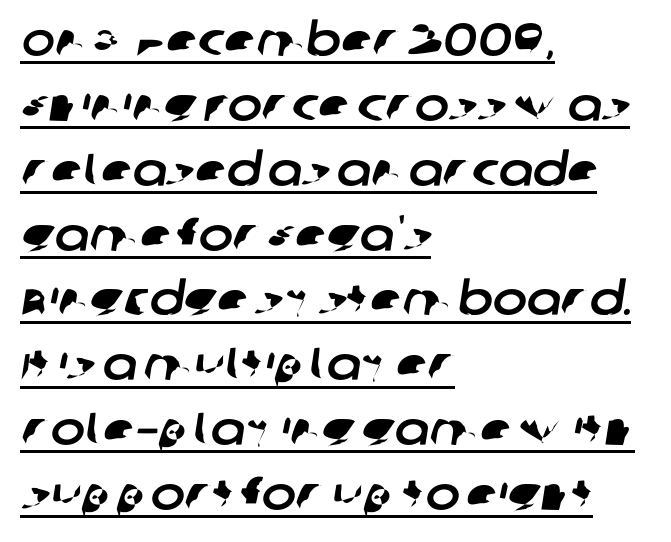
Which margin do the lines hug? The left one — the right edge is uneven. Is this a fixed-width face? No — the glyphs have proportional, varying widths. The face used here is rendered with its standard letterfit. What's the leading like? Ordinary, nothing unusual.
